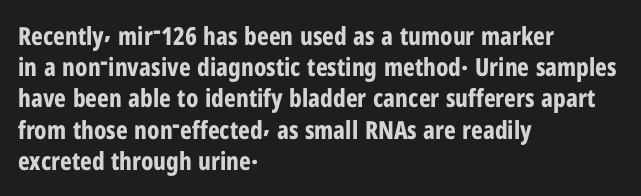
{"italic": "no", "bold": "yes", "underline": "no", "align": "left", "line_spacing": "normal", "line_spacing_ratio": 1.25, "letter_spacing": "normal", "letter_spacing_em": 0.0, "glyph_px": 25}
